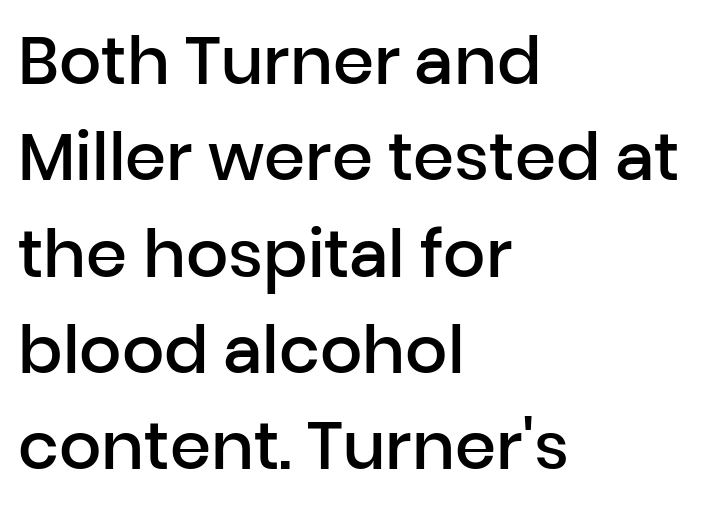
{"serif": "no", "italic": "no", "bold": "semi", "weight": "semibold", "width": "normal", "stroke_contrast": "low", "x_height": "medium", "monospaced": "no", "underline": "no", "align": "left", "line_spacing": "normal", "line_spacing_ratio": 1.46, "letter_spacing": "normal", "letter_spacing_em": 0.0, "glyph_px": 66}
